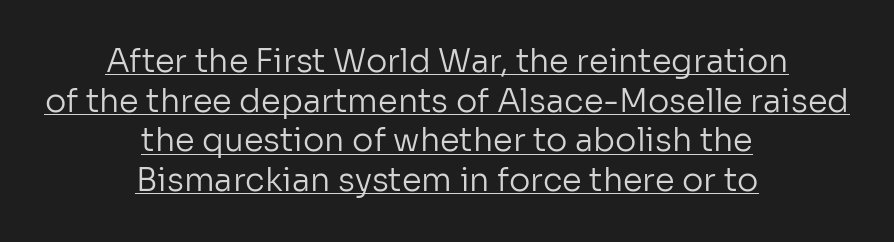
{"serif": "no", "italic": "no", "bold": "no", "weight": "regular", "width": "normal", "stroke_contrast": "low", "x_height": "medium", "monospaced": "no", "underline": "yes", "align": "center", "line_spacing_ratio": 1.24, "letter_spacing": "normal", "letter_spacing_em": 0.0, "glyph_px": 32}
